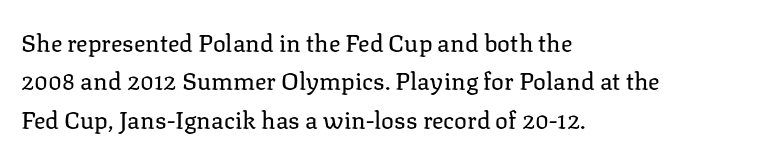
{"italic": "no", "bold": "no", "underline": "no", "align": "left", "line_spacing": "normal", "line_spacing_ratio": 1.6, "letter_spacing": "normal", "letter_spacing_em": 0.0, "glyph_px": 24}
